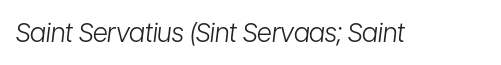
Q: Is the text bold? A: No.
Q: Is the text italic (slanted)? A: Yes, it leans right by about 7 degrees.
Q: Is the text underlined? A: No.
Q: Is the spacing between letters normal or unusually wide? A: Normal.
